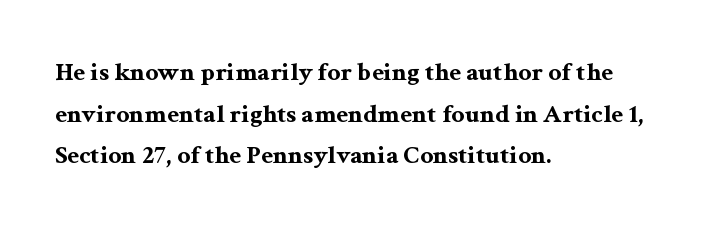
Q: Is the text bold? A: Yes.
Q: Is the text italic (slanted)? A: No, it is upright.
Q: Is the text underlined? A: No.
Q: How is the paragraph aligned? A: Left-aligned.
Q: Is the spacing between letters normal or unusually wide? A: Normal.
Q: Is the spacing between lines tight, normal or loose? A: Normal.
